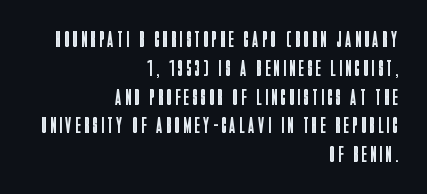
Q: Is the text bold? A: No.
Q: Is the text italic (slanted)? A: No, it is upright.
Q: Is the text underlined? A: No.
Q: How is the paragraph aligned? A: Right-aligned.
Q: Is the spacing between lines tight, normal or loose? A: Normal.
